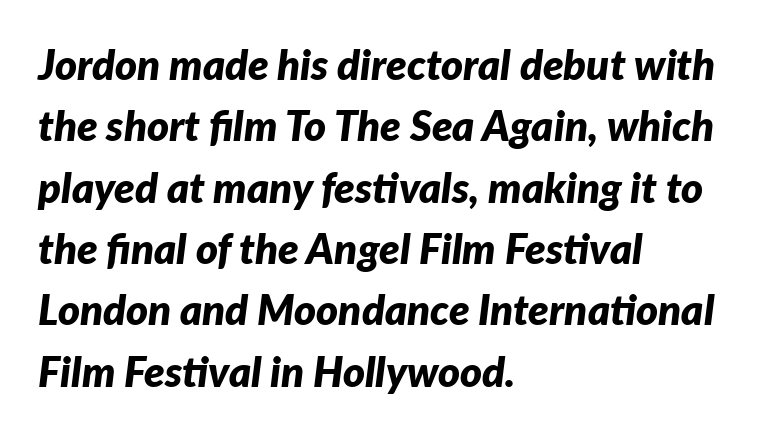
{"italic": "yes", "lean": "right", "slant_degrees": 7, "bold": "yes", "weight": "bold", "width": "normal", "stroke_contrast": "low", "x_height": "medium", "monospaced": "no", "underline": "no", "align": "left", "line_spacing": "normal", "line_spacing_ratio": 1.46, "letter_spacing": "normal", "letter_spacing_em": 0.0, "glyph_px": 42}
